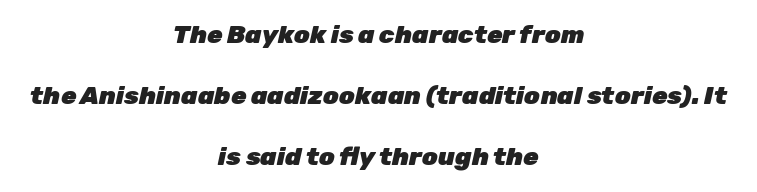
Quick note: interline space is abundant. Short and long lines alike share a common midpoint. Its strokes are broad and dark, the hallmark of bold type. The type is set solid horizontally, with unmodified tracking. Notice how the stems are inclined rather than vertical — that's the hallmark of italics. Has an underline been added? It has not.
